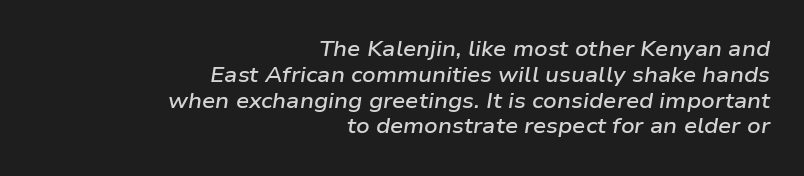
The image shows 21 px text type, italic (leaning right); set right-aligned, line spacing 1.23x, normal letter spacing, not underlined.
